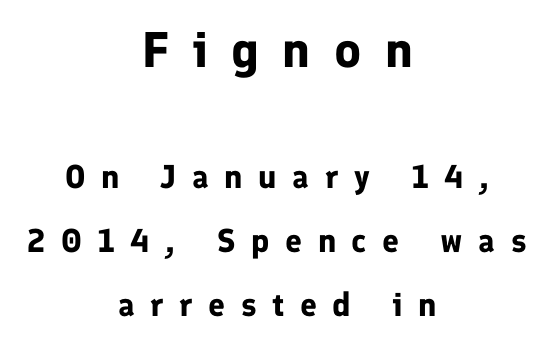
Summary of weight: heavy, a full bold. The axis of the letterforms is exactly vertical. The letters in the upper block stand taller than those in the block below. This block would shrink considerably if given ordinary leading; it's expanded now. What stands out about the letter spacing? Its width — letters are far apart. Unlike a traditional serif, this face leaves its strokes unadorned.
